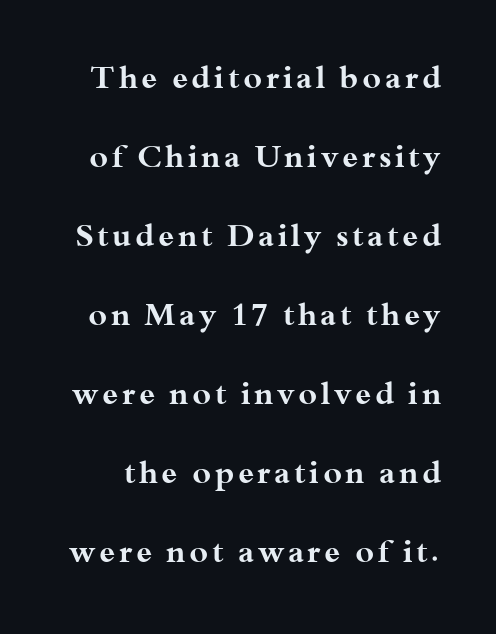
Q: Is the text bold? A: Yes.
Q: Is the text italic (slanted)? A: No, it is upright.
Q: Is the typeface a serif or a sans-serif typeface? A: Serif.
Q: Is the text underlined? A: No.
Q: Is the spacing between lines tight, normal or loose? A: Loose.
Q: Width (condensed, normal, or wide)? A: Wide.
Q: Stroke contrast? A: Medium.
Q: x-height? A: Small.
Q: Monospaced? A: No.
